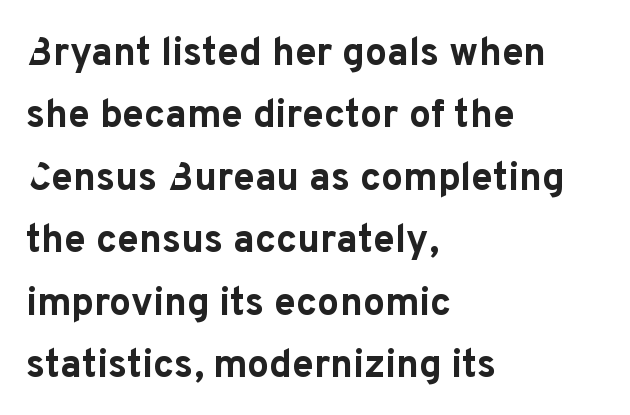
This sample uses an upright cut, with every glyph sitting square on the baseline. Normally led — the rows are evenly, conventionally spaced. Looks like regular typesetting: each glyph gets only the width it needs. These words are printed bold, with thick strokes throughout.
